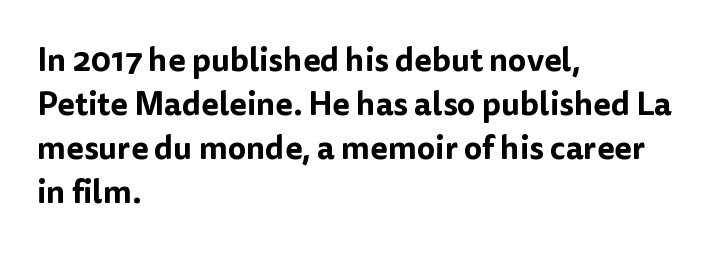
Q: Is the text italic (slanted)? A: No, it is upright.
Q: Is the typeface a serif or a sans-serif typeface? A: Sans-serif.
Q: Is the text underlined? A: No.
Q: How is the paragraph aligned? A: Left-aligned.
Q: Is the spacing between letters normal or unusually wide? A: Normal.
Q: Is the spacing between lines tight, normal or loose? A: Normal.
Q: Width (condensed, normal, or wide)? A: Normal.
Q: Stroke contrast? A: Low.
Q: x-height? A: Medium.
Q: Monospaced? A: No.
